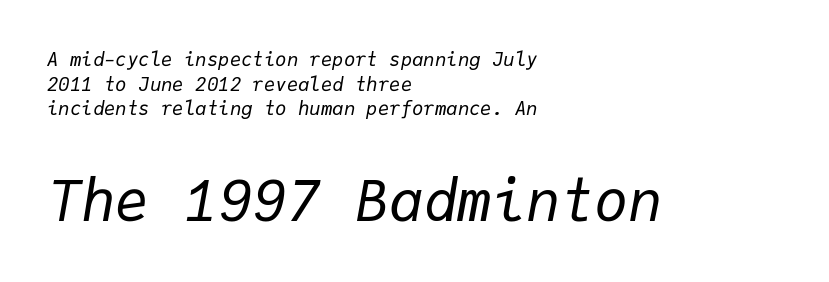
Q: Is the text bold? A: No.
Q: Is the text italic (slanted)? A: Yes, it leans right by about 9 degrees.
Q: Is the text underlined? A: No.
Q: How is the paragraph aligned? A: Left-aligned.
Q: Is the spacing between letters normal or unusually wide? A: Normal.
Q: Is the spacing between lines tight, normal or loose? A: Normal.
Q: Which block of text is set in a larger size, the first (top) or the second (bottom)? A: The second (bottom) one.
Q: Width (condensed, normal, or wide)? A: Normal.
Q: Stroke contrast? A: Low.
Q: x-height? A: Medium.
Q: Monospaced? A: Yes.
